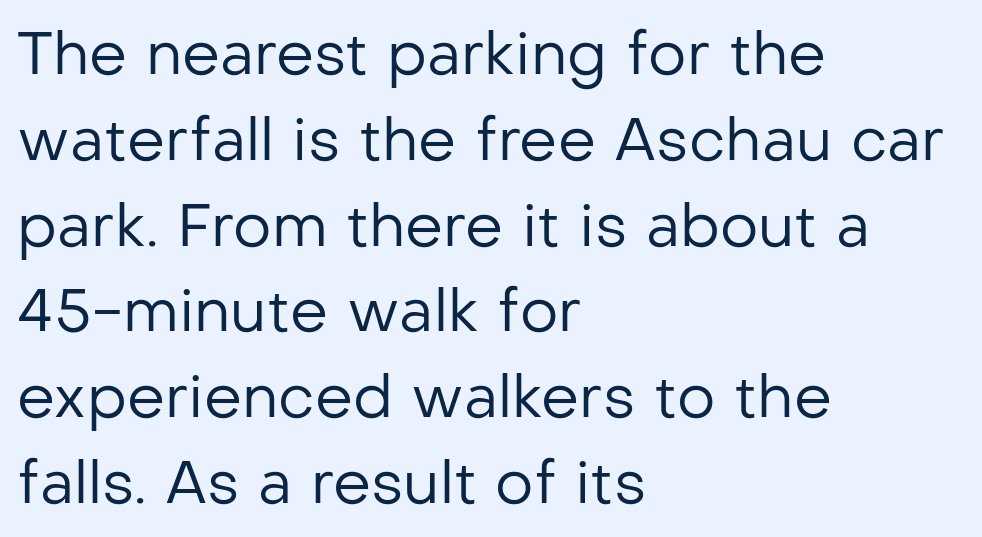
Short note: letters normally spaced. Type without underlining. Serifs: no, the terminals of the letterforms are clean. The font sits on the lighter half of the weight spectrum, regular included. Casual observation: everything's shoved over to the left. Summary of vertical rhythm: regular, with standard interline spacing.
